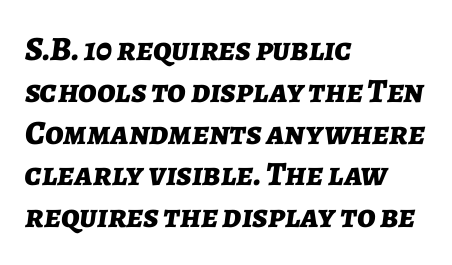
{"italic": "yes", "lean": "right", "slant_degrees": 7, "bold": "yes", "weight": "bold", "width": "normal", "stroke_contrast": "low", "x_height": "medium", "monospaced": "no", "underline": "no", "align": "left", "line_spacing_ratio": 1.23, "letter_spacing": "normal", "letter_spacing_em": 0.0, "glyph_px": 34}
